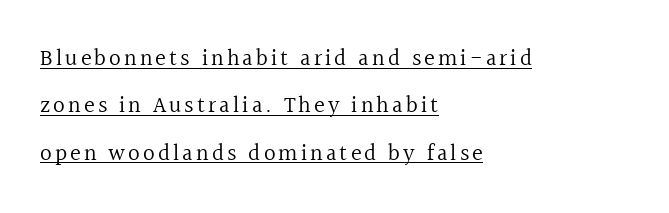
The image shows 23 px text type, upright; set left-aligned, loose line spacing (2.06x), underlined.
